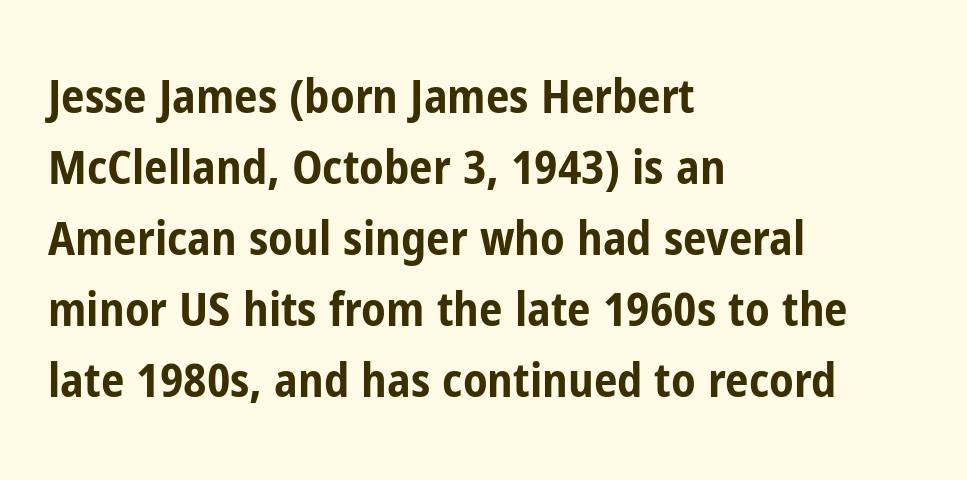
Q: Is the text bold? A: Yes.
Q: Is the text italic (slanted)? A: No, it is upright.
Q: Is the typeface a serif or a sans-serif typeface? A: Sans-serif.
Q: Is the text underlined? A: No.
Q: How is the paragraph aligned? A: Left-aligned.
Q: Is the spacing between letters normal or unusually wide? A: Normal.
Q: Is the spacing between lines tight, normal or loose? A: Normal.
Q: Width (condensed, normal, or wide)? A: Condensed.
Q: Stroke contrast? A: Low.
Q: x-height? A: Medium.
Q: Monospaced? A: No.
